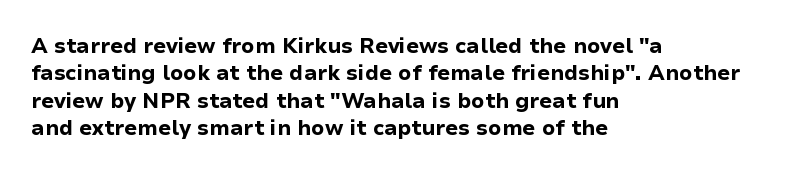
The image shows 21 px bold type, upright; set left-aligned, normal line spacing (1.3x), normal letter spacing, not underlined.
